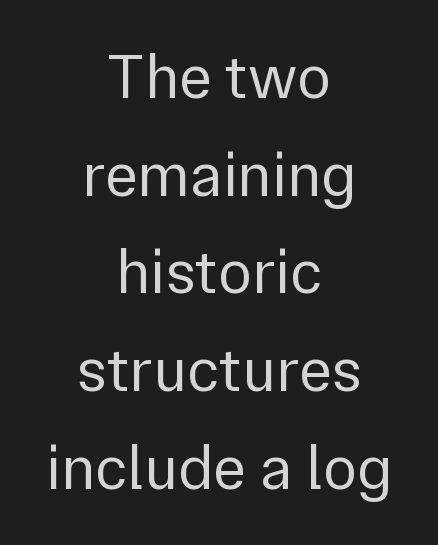
Descender tails drop into unmarked territory. Characters remain perfectly vertical along every line. Honestly, the row spacing looks completely unremarkable. This rendering uses center alignment, leaving both contours irregular but symmetric. What kind of face is this? One without serifs — a sans. Short note: letters normally spaced.
